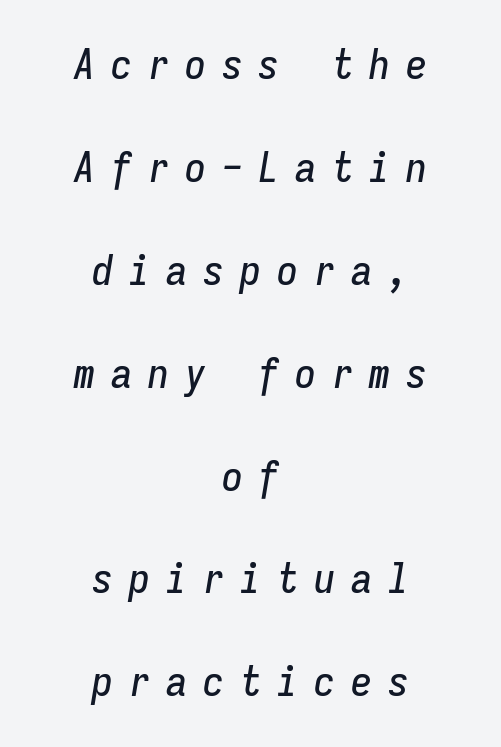
The image shows 42 px condensed type, italic (leaning right), monospaced; set centered, loose line spacing (2.45x), unusually wide letter spacing (+0.38 em), not underlined; low stroke contrast and a medium x-height.
